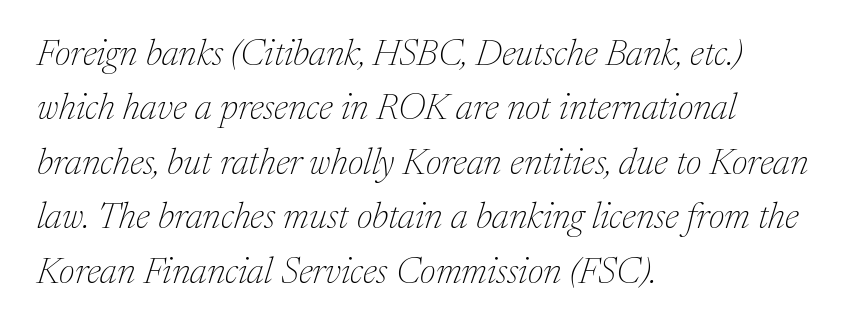
{"serif": "yes", "italic": "yes", "lean": "right", "slant_degrees": 17, "bold": "no", "weight": "thin", "width": "normal", "stroke_contrast": "medium", "x_height": "medium", "monospaced": "no", "underline": "no", "align": "left", "line_spacing": "normal", "line_spacing_ratio": 1.47, "letter_spacing": "normal", "letter_spacing_em": 0.0, "glyph_px": 37}
